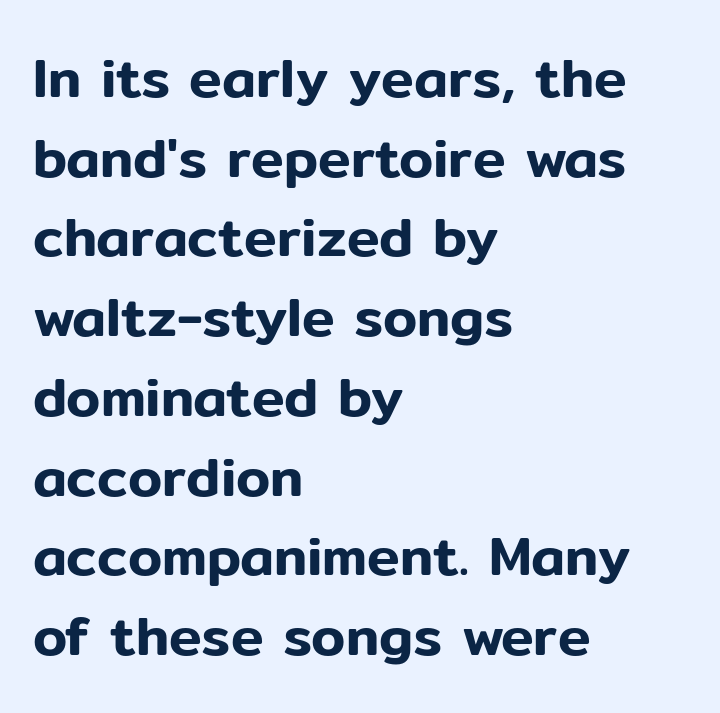
The image shows 55 px sans-serif type, upright; set left-aligned, normal line spacing (1.45x), normal letter spacing, not underlined; low stroke contrast and a medium x-height.
